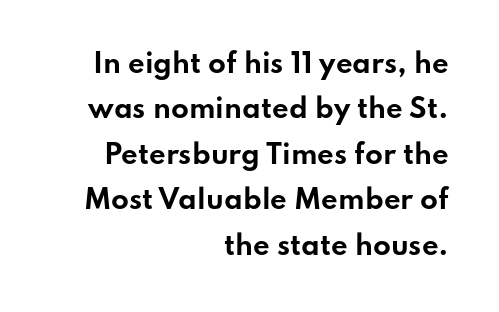
The image shows 26 px bold type, upright; set right-aligned, line spacing 1.75x, normal letter spacing, not underlined.
